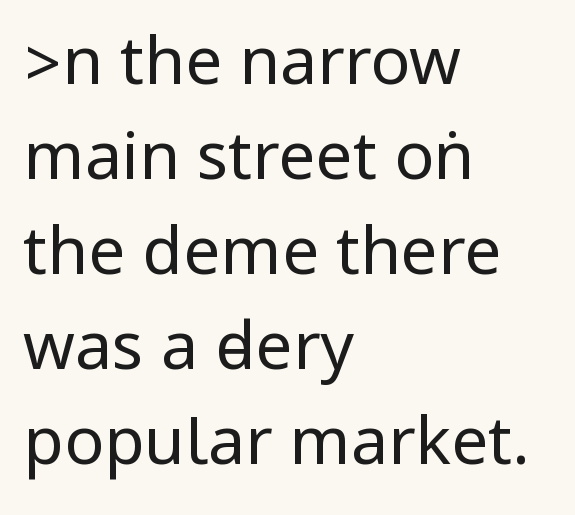
Q: Is the text bold? A: No.
Q: Is the text italic (slanted)? A: No, it is upright.
Q: Is the typeface a serif or a sans-serif typeface? A: Sans-serif.
Q: Is the text underlined? A: No.
Q: How is the paragraph aligned? A: Left-aligned.
Q: Is the spacing between letters normal or unusually wide? A: Normal.
Q: Is the spacing between lines tight, normal or loose? A: Normal.
Q: Width (condensed, normal, or wide)? A: Condensed.
Q: Stroke contrast? A: Low.
